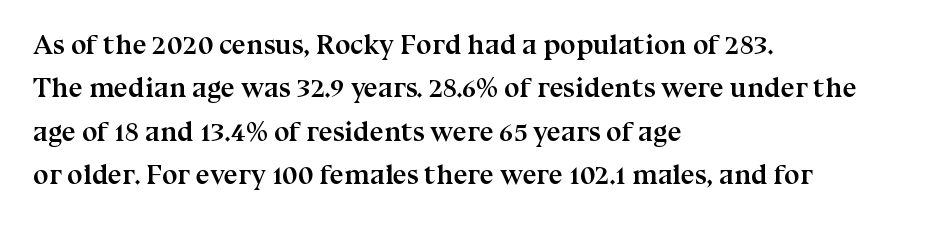
Each line starts at the same left margin while the right side varies. The glyphs have the mass of a bold cut. Is there much room between lines? A standard amount, neither cramped nor airy. Serifs: yes, visible at the terminals of the letterforms.
